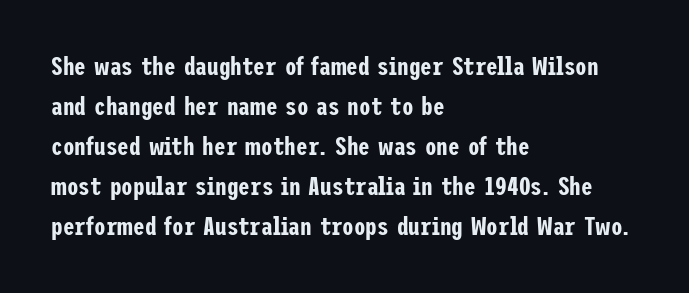
Q: Is the text italic (slanted)? A: No, it is upright.
Q: Is the text underlined? A: No.
Q: How is the paragraph aligned? A: Left-aligned.
Q: Is the spacing between letters normal or unusually wide? A: Normal.
Q: Is the spacing between lines tight, normal or loose? A: Normal.
